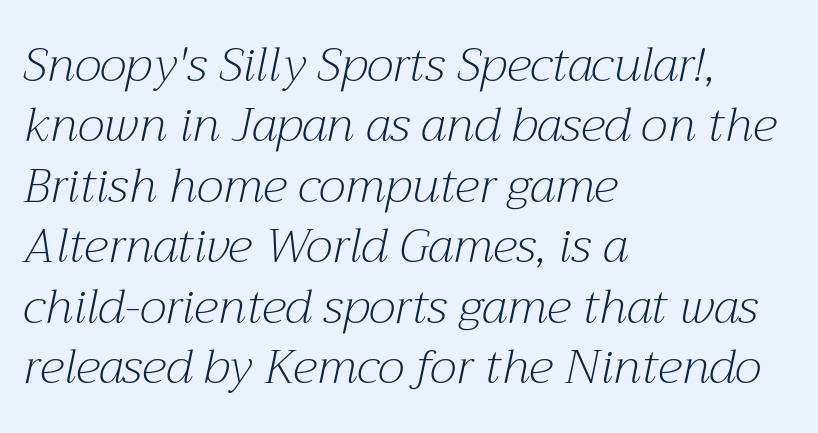
Q: Is the text bold? A: No.
Q: Is the text italic (slanted)? A: Yes, it leans right by about 12 degrees.
Q: Is the typeface a serif or a sans-serif typeface? A: Serif.
Q: Is the text underlined? A: No.
Q: How is the paragraph aligned? A: Left-aligned.
Q: Is the spacing between letters normal or unusually wide? A: Normal.
Q: Is the spacing between lines tight, normal or loose? A: Normal.
Q: Width (condensed, normal, or wide)? A: Normal.
Q: Stroke contrast? A: Medium.
Q: x-height? A: Medium.
Q: Monospaced? A: No.
